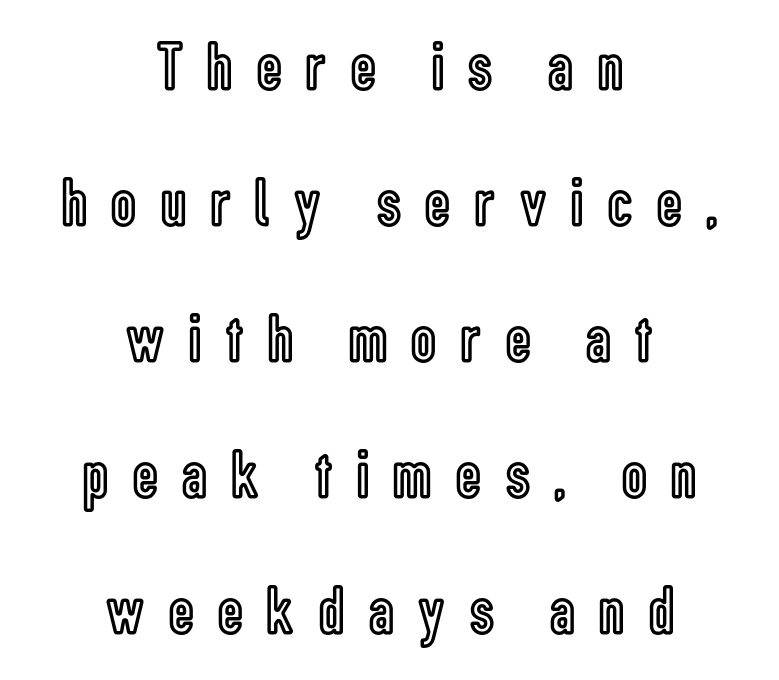
{"italic": "no", "width": "condensed", "x_height": "medium", "monospaced": "no", "underline": "no", "align": "center", "line_spacing": "loose", "line_spacing_ratio": 1.97, "letter_spacing": "wide", "letter_spacing_em": 0.36, "glyph_px": 69}
